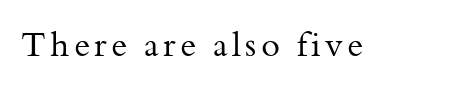
The image shows 34 px regular-weight serif type, upright; set not underlined; medium stroke contrast and a small x-height.
